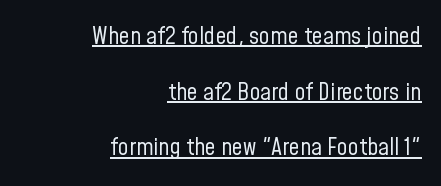
These lines stack with their right ends in a neat column. The specimen reads as upright at a glance. The words here are underlined. This reads as an unemphasized weight, regular at the heaviest.
